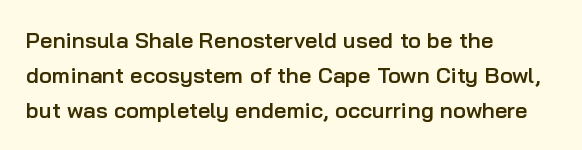
Q: Is the text bold? A: Semi-bold.
Q: Is the text italic (slanted)? A: No, it is upright.
Q: Is the text underlined? A: No.
Q: How is the paragraph aligned? A: Left-aligned.
Q: Is the spacing between letters normal or unusually wide? A: Normal.
Q: Is the spacing between lines tight, normal or loose? A: Normal.
